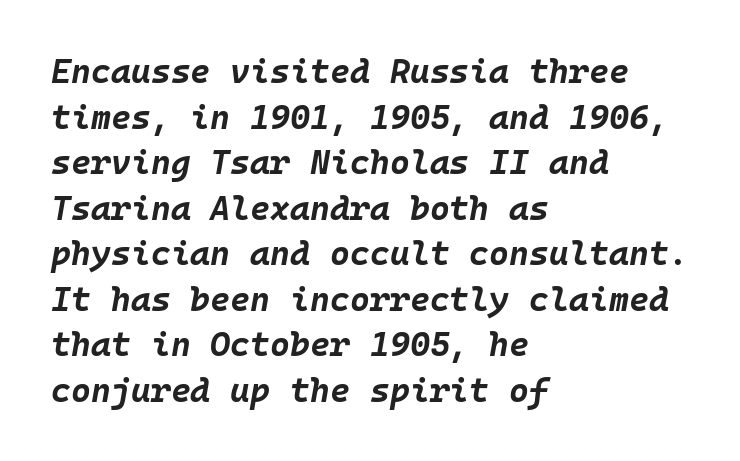
Q: Is the text bold? A: Yes.
Q: Is the text italic (slanted)? A: Yes, it leans right by about 10 degrees.
Q: Is the text underlined? A: No.
Q: How is the paragraph aligned? A: Left-aligned.
Q: Is the spacing between letters normal or unusually wide? A: Normal.
Q: Is the spacing between lines tight, normal or loose? A: Normal.
Q: Width (condensed, normal, or wide)? A: Normal.
Q: Stroke contrast? A: Low.
Q: x-height? A: Large.
Q: Monospaced? A: Yes.
